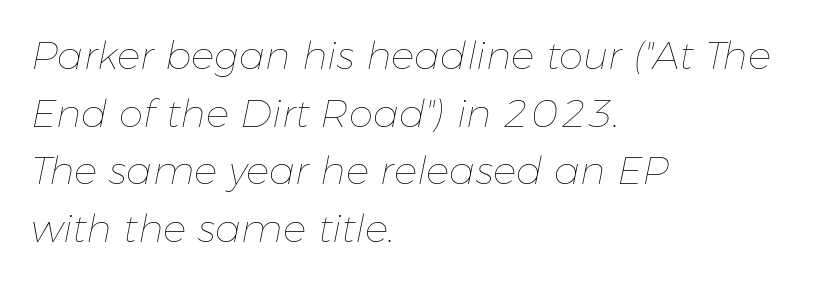
Q: Is the text bold? A: No.
Q: Is the text italic (slanted)? A: Yes, it leans right by about 11 degrees.
Q: Is the text underlined? A: No.
Q: How is the paragraph aligned? A: Left-aligned.
Q: Is the spacing between letters normal or unusually wide? A: Normal.
Q: Is the spacing between lines tight, normal or loose? A: Normal.
Q: Width (condensed, normal, or wide)? A: Normal.
Q: Stroke contrast? A: Low.
Q: x-height? A: Medium.
Q: Monospaced? A: No.
